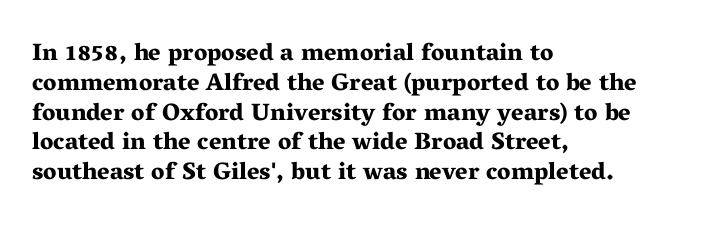
The image shows 24 px bold type, upright; set left-aligned, line spacing 1.24x, normal letter spacing, not underlined.
